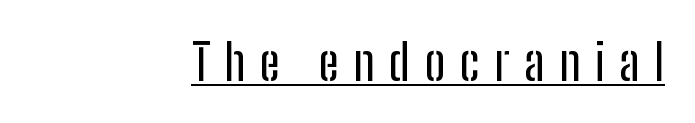
The image shows 50 px condensed sans-serif type, upright; set right-aligned, unusually wide letter spacing (+0.29 em), underlined; low stroke contrast and a medium x-height.
